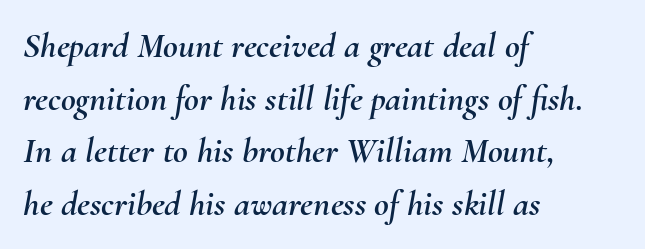
{"italic": "yes", "lean": "right", "slant_degrees": 10, "width": "normal", "stroke_contrast": "medium", "x_height": "small", "monospaced": "no", "underline": "no", "align": "left", "line_spacing": "normal", "line_spacing_ratio": 1.46, "letter_spacing": "normal", "letter_spacing_em": 0.0, "glyph_px": 36}
